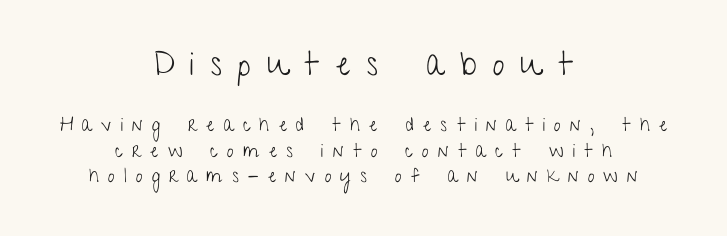
{"serif": "no", "italic": "no", "bold": "no", "weight": "light", "width": "condensed", "stroke_contrast": "low", "x_height": "medium", "monospaced": "no", "underline": "no", "align": "center", "line_spacing": "normal", "line_spacing_ratio": 1.33, "letter_spacing": "wide", "letter_spacing_em": 0.49, "larger_block": "first", "size_ratio": 1.74, "glyph_px": 33}
